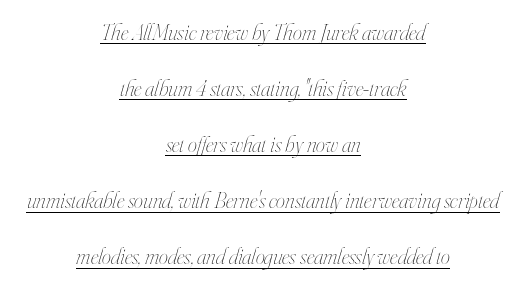
The image shows 23 px text type, italic (leaning right); set centered, loose line spacing (2.44x), normal letter spacing, underlined.
